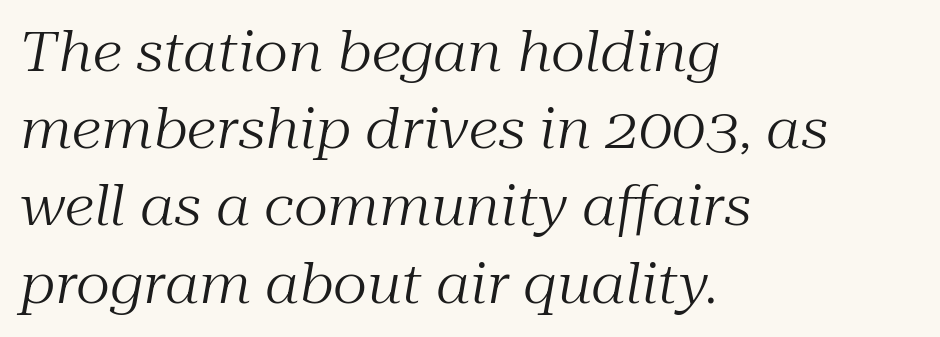
{"serif": "yes", "italic": "yes", "lean": "right", "slant_degrees": 10, "bold": "no", "weight": "regular", "width": "normal", "stroke_contrast": "medium", "x_height": "medium", "monospaced": "no", "underline": "no", "align": "left", "line_spacing": "normal", "line_spacing_ratio": 1.43, "letter_spacing": "normal", "letter_spacing_em": 0.0, "glyph_px": 54}
